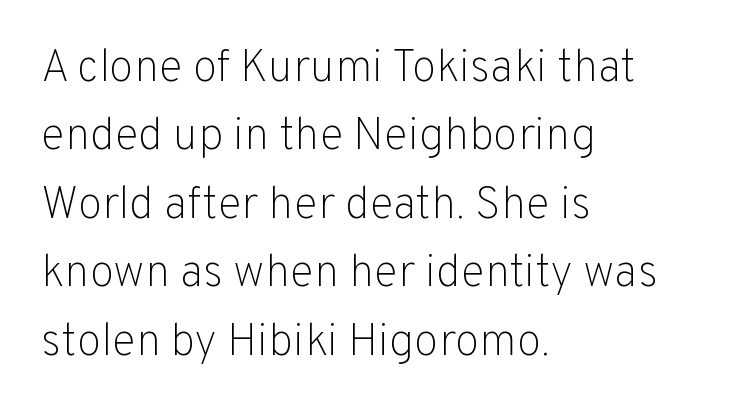
{"serif": "no", "italic": "no", "bold": "no", "weight": "light", "width": "normal", "stroke_contrast": "low", "x_height": "medium", "monospaced": "no", "underline": "no", "align": "left", "line_spacing": "normal", "line_spacing_ratio": 1.52, "letter_spacing": "normal", "letter_spacing_em": 0.0, "glyph_px": 45}
